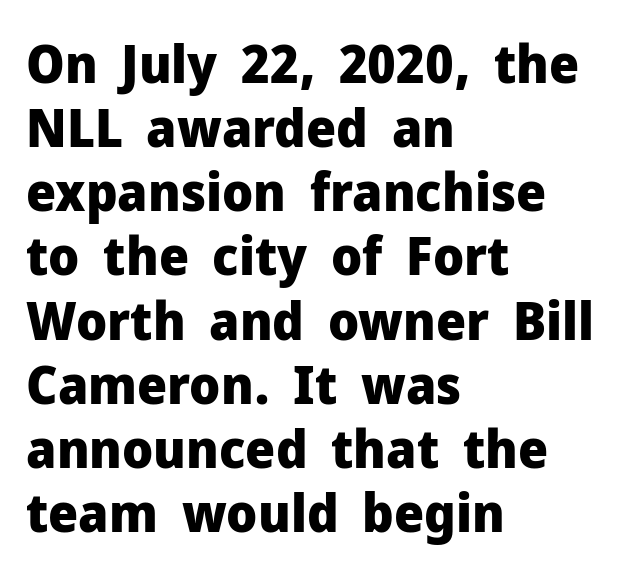
The image shows 53 px heavy sans-serif type, upright; set left-aligned, line spacing 1.21x, normal letter spacing, not underlined; low stroke contrast and a medium x-height.
